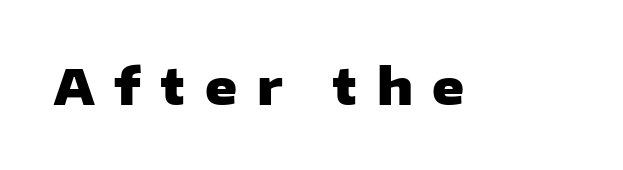
Does the type have serifs? No, each stem ends abruptly. The letters advance in unequal steps, a hallmark of proportional type. The letters are bold, with thick, heavy strokes. Caption: expanded tracking, letters set apart. Type without underlining. The typography opts for an upright posture over an oblique one.
